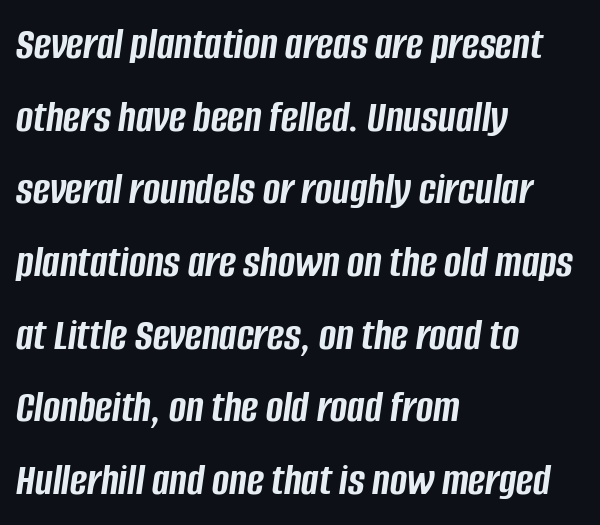
Q: Is the text bold? A: Yes.
Q: Is the text italic (slanted)? A: Yes, it leans right by about 8 degrees.
Q: Is the text underlined? A: No.
Q: How is the paragraph aligned? A: Left-aligned.
Q: Is the spacing between letters normal or unusually wide? A: Normal.
Q: Is the spacing between lines tight, normal or loose? A: Normal.
Q: Width (condensed, normal, or wide)? A: Condensed.
Q: Stroke contrast? A: Low.
Q: x-height? A: Large.
Q: Monospaced? A: No.
